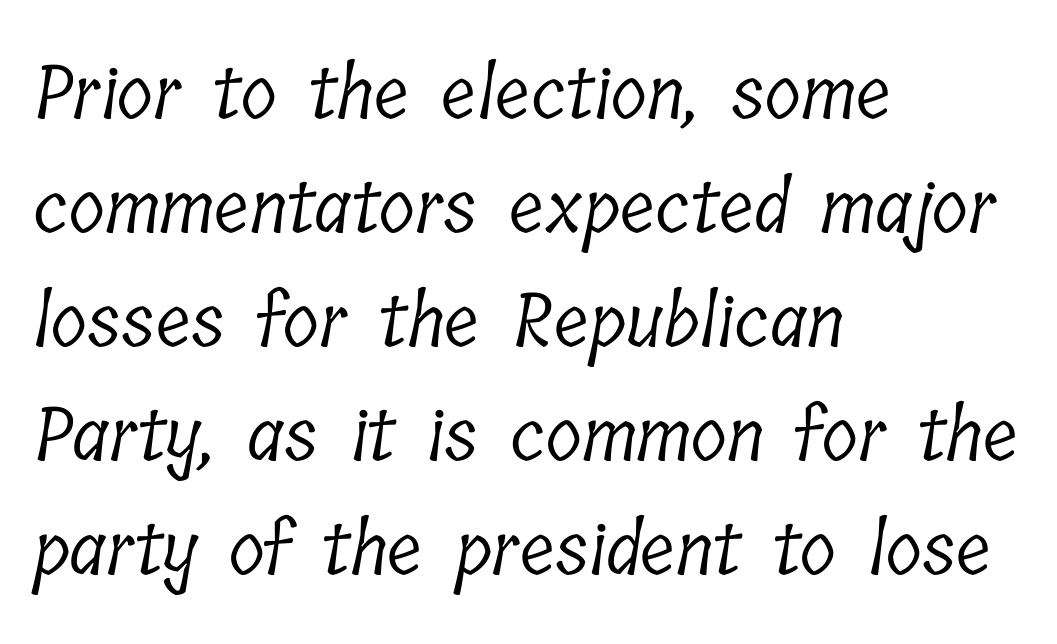
The image shows 74 px light, condensed serif type; set left-aligned, normal line spacing (1.54x), normal letter spacing, not underlined; low stroke contrast and a medium x-height.
